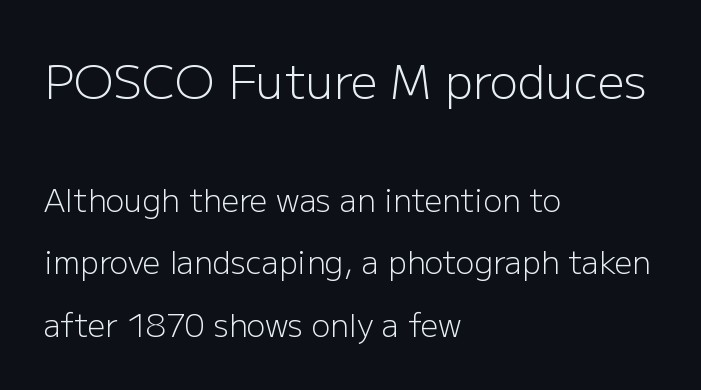
{"serif": "no", "italic": "no", "bold": "no", "weight": "light", "width": "normal", "stroke_contrast": "low", "x_height": "medium", "monospaced": "no", "underline": "no", "align": "left", "line_spacing": "loose", "line_spacing_ratio": 2.01, "letter_spacing": "normal", "letter_spacing_em": 0.0, "larger_block": "first", "size_ratio": 1.52, "glyph_px": 47}
